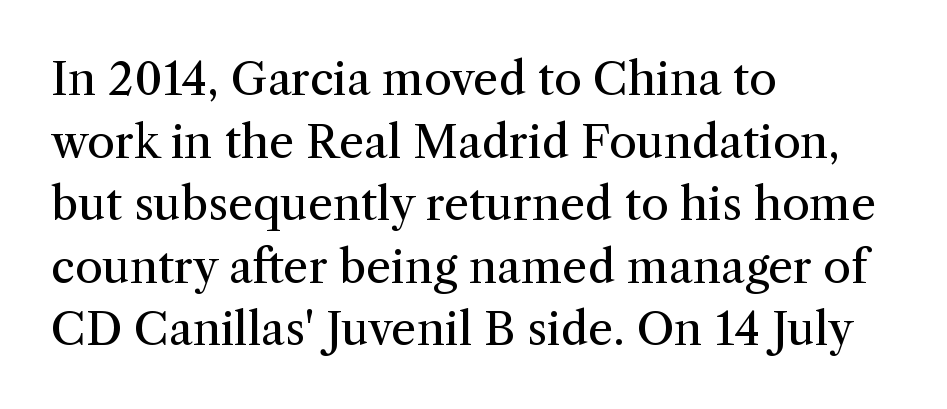
{"serif": "yes", "italic": "no", "bold": "no", "weight": "regular", "width": "normal", "stroke_contrast": "medium", "x_height": "medium", "monospaced": "no", "underline": "no", "align": "left", "line_spacing": "normal", "line_spacing_ratio": 1.39, "letter_spacing": "normal", "letter_spacing_em": 0.0, "glyph_px": 45}
